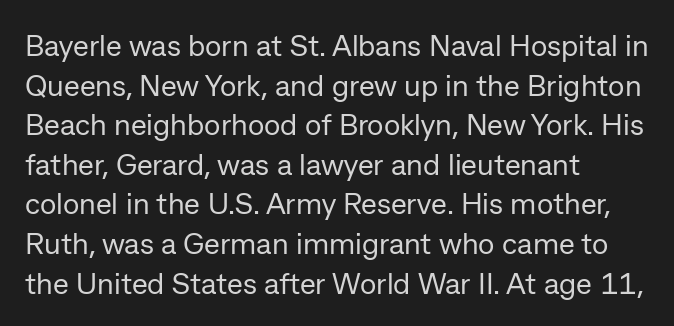
Q: Is the text bold? A: No.
Q: Is the text italic (slanted)? A: No, it is upright.
Q: Is the typeface a serif or a sans-serif typeface? A: Sans-serif.
Q: Is the text underlined? A: No.
Q: How is the paragraph aligned? A: Left-aligned.
Q: Is the spacing between letters normal or unusually wide? A: Normal.
Q: Is the spacing between lines tight, normal or loose? A: Normal.
Q: Width (condensed, normal, or wide)? A: Normal.
Q: Stroke contrast? A: Low.
Q: x-height? A: Medium.
Q: Monospaced? A: No.
